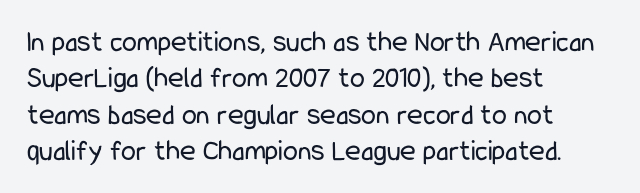
Q: Is the text bold? A: No.
Q: Is the text italic (slanted)? A: No, it is upright.
Q: Is the typeface a serif or a sans-serif typeface? A: Sans-serif.
Q: Is the text underlined? A: No.
Q: How is the paragraph aligned? A: Left-aligned.
Q: Is the spacing between letters normal or unusually wide? A: Normal.
Q: Width (condensed, normal, or wide)? A: Condensed.
Q: Stroke contrast? A: Low.
Q: x-height? A: Medium.
Q: Monospaced? A: No.
